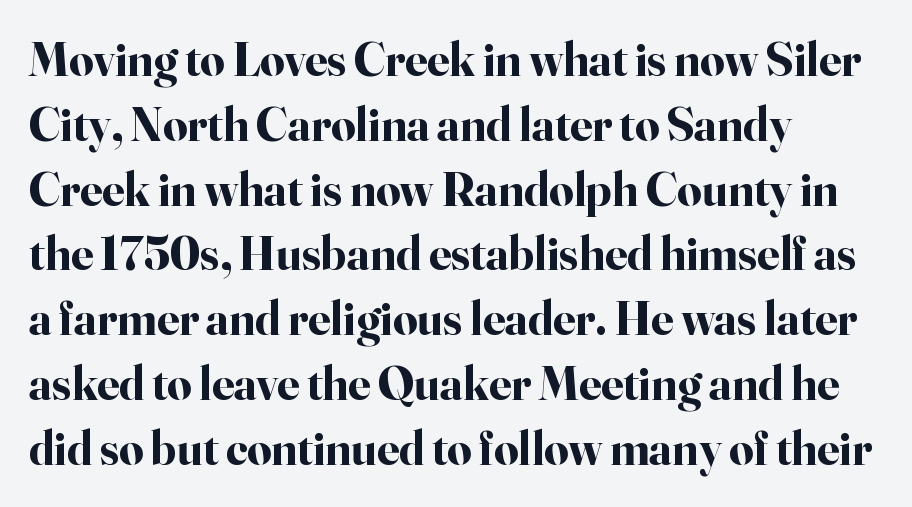
{"serif": "yes", "italic": "no", "bold": "yes", "weight": "bold", "width": "normal", "stroke_contrast": "high", "x_height": "small", "monospaced": "no", "underline": "no", "align": "left", "line_spacing": "normal", "line_spacing_ratio": 1.35, "letter_spacing": "normal", "letter_spacing_em": 0.0, "glyph_px": 48}
